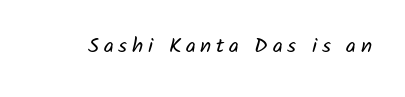
{"bold": "no", "underline": "no", "letter_spacing": "wide", "letter_spacing_em": 0.22, "glyph_px": 21}
